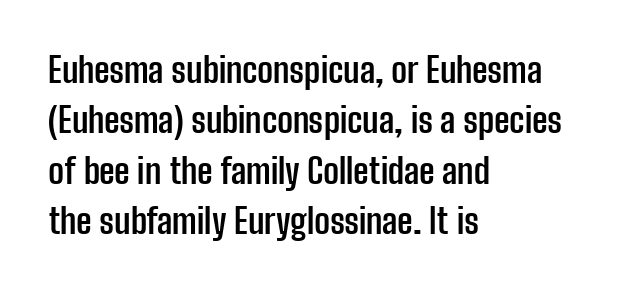
The image shows 35 px semibold, condensed sans-serif type, upright; set left-aligned, normal line spacing (1.44x), normal letter spacing, not underlined; low stroke contrast and a medium x-height.
